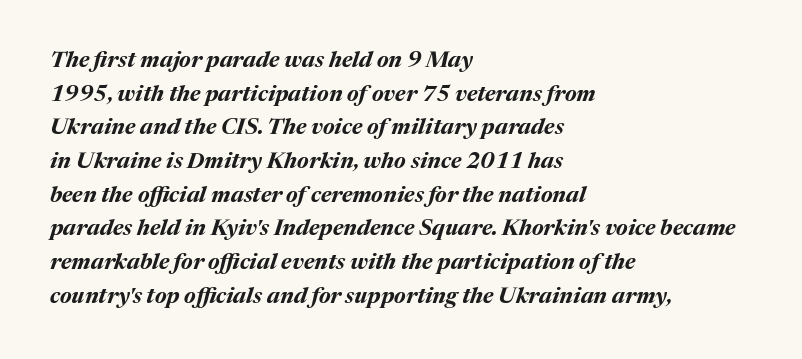
The image shows 22 px bold type, italic (leaning right); set left-aligned, normal line spacing (1.53x), normal letter spacing, not underlined.
